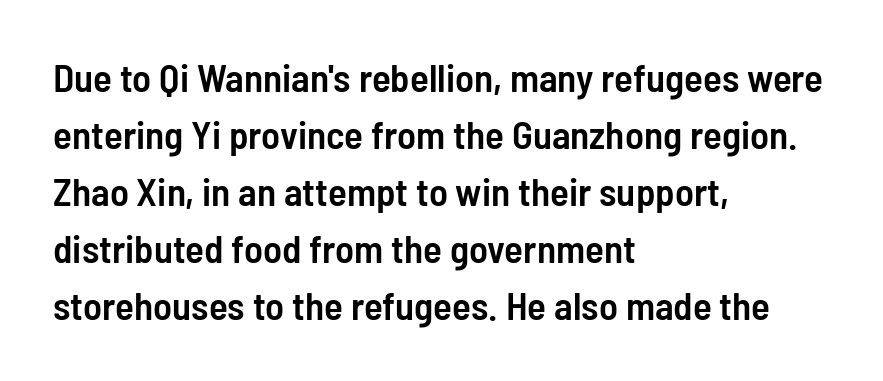
{"serif": "no", "italic": "no", "bold": "semi", "weight": "semibold", "width": "condensed", "stroke_contrast": "low", "x_height": "medium", "monospaced": "no", "underline": "no", "align": "left", "line_spacing": "normal", "line_spacing_ratio": 1.46, "letter_spacing": "normal", "letter_spacing_em": 0.0, "glyph_px": 39}
